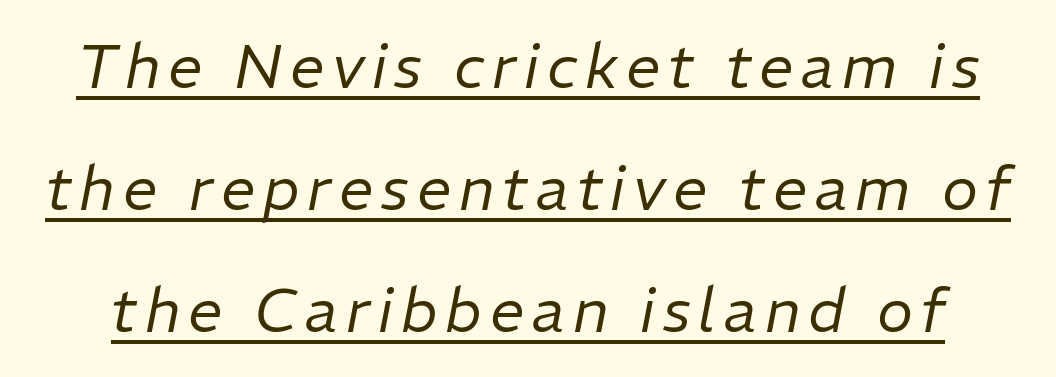
{"italic": "yes", "lean": "right", "slant_degrees": 11, "bold": "no", "weight": "regular", "width": "normal", "stroke_contrast": "low", "x_height": "medium", "monospaced": "no", "underline": "yes", "line_spacing": "loose", "line_spacing_ratio": 2.0, "glyph_px": 61}
